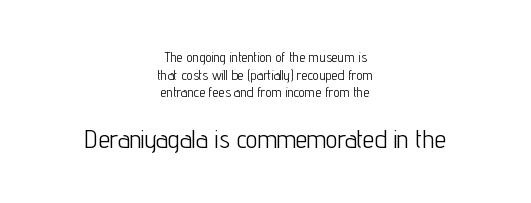
The image shows 26 px text type, upright; set centered, normal line spacing (1.26x), normal letter spacing, not underlined; the second (bottom) block is 1.86x larger.
